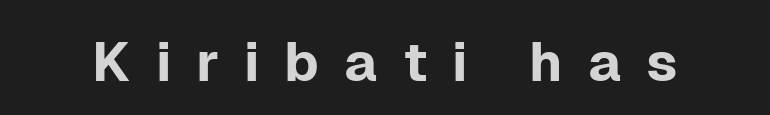
Quick note: underline off. The font's upright variant was chosen for this text. The typeface chosen for these lines omits serifs. The letters advance in unequal steps, a hallmark of proportional type. The passage shown has open, widely tracked lettering throughout.
